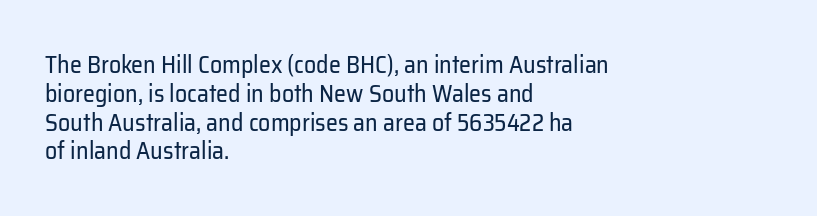
{"italic": "no", "bold": "no", "underline": "no", "align": "left", "line_spacing_ratio": 1.2, "letter_spacing": "normal", "letter_spacing_em": 0.0, "glyph_px": 24}
